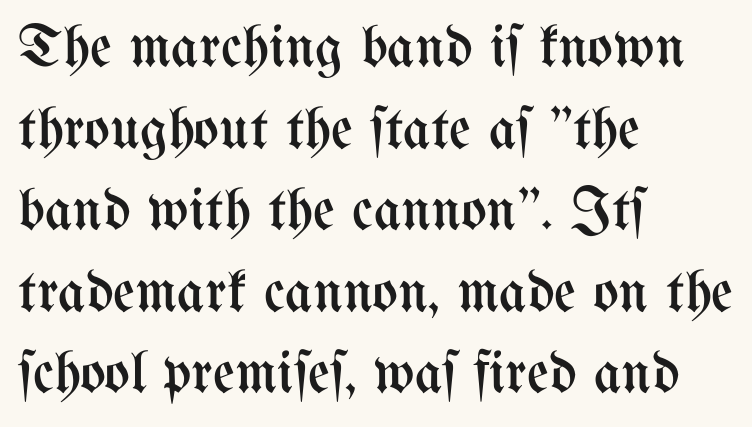
{"italic": "no", "bold": "no", "weight": "regular", "width": "condensed", "stroke_contrast": "medium", "x_height": "medium", "monospaced": "no", "underline": "no", "align": "left", "line_spacing": "normal", "line_spacing_ratio": 1.36, "letter_spacing": "normal", "letter_spacing_em": 0.0, "glyph_px": 60}
